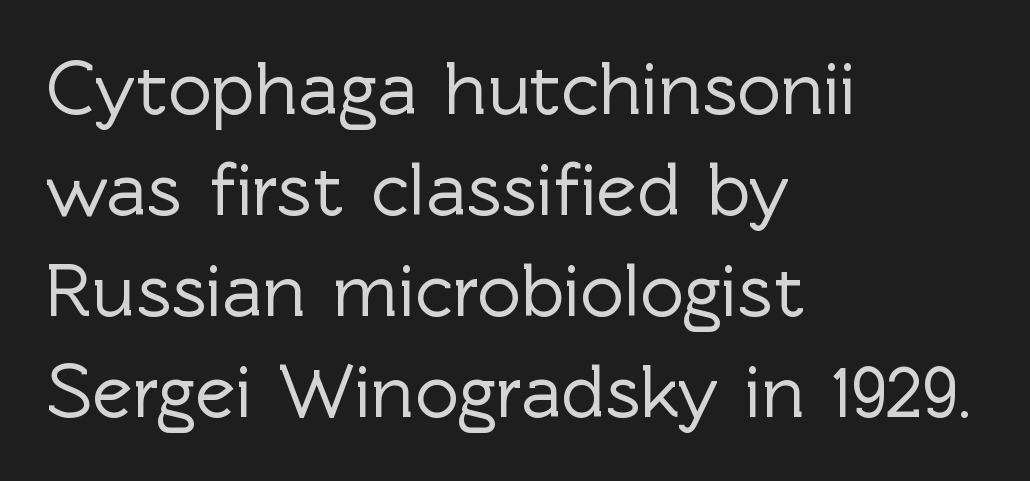
Q: Is the text italic (slanted)? A: No, it is upright.
Q: Is the typeface a serif or a sans-serif typeface? A: Sans-serif.
Q: Is the text underlined? A: No.
Q: How is the paragraph aligned? A: Left-aligned.
Q: Is the spacing between letters normal or unusually wide? A: Normal.
Q: Is the spacing between lines tight, normal or loose? A: Normal.
Q: Width (condensed, normal, or wide)? A: Normal.
Q: x-height? A: Medium.
Q: Monospaced? A: No.
